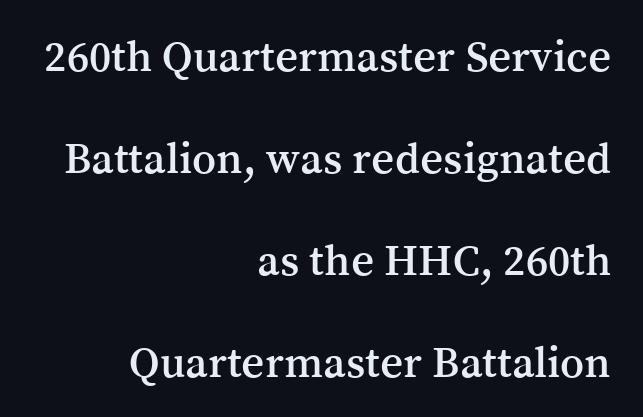
Q: Is the text italic (slanted)? A: No, it is upright.
Q: Is the typeface a serif or a sans-serif typeface? A: Serif.
Q: Is the text underlined? A: No.
Q: How is the paragraph aligned? A: Right-aligned.
Q: Is the spacing between letters normal or unusually wide? A: Normal.
Q: Is the spacing between lines tight, normal or loose? A: Loose.
Q: Width (condensed, normal, or wide)? A: Normal.
Q: Stroke contrast? A: Medium.
Q: x-height? A: Medium.
Q: Monospaced? A: No.
